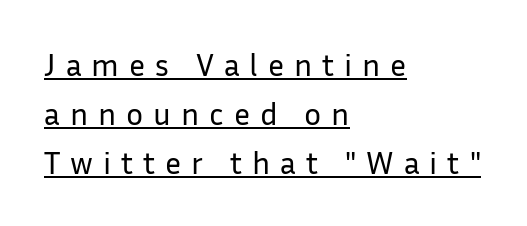
Q: Is the text bold? A: No.
Q: Is the text italic (slanted)? A: No, it is upright.
Q: Is the typeface a serif or a sans-serif typeface? A: Sans-serif.
Q: Is the text underlined? A: Yes.
Q: How is the paragraph aligned? A: Left-aligned.
Q: Is the spacing between letters normal or unusually wide? A: Unusually wide.
Q: Is the spacing between lines tight, normal or loose? A: Normal.
Q: Width (condensed, normal, or wide)? A: Normal.
Q: Stroke contrast? A: Low.
Q: x-height? A: Medium.
Q: Monospaced? A: No.
